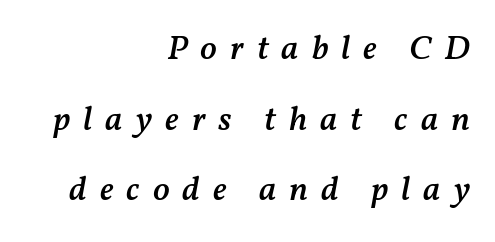
{"italic": "yes", "lean": "right", "slant_degrees": 11, "bold": "semi", "weight": "semibold", "width": "normal", "stroke_contrast": "medium", "x_height": "medium", "monospaced": "no", "underline": "no", "align": "right", "line_spacing": "loose", "line_spacing_ratio": 2.02, "letter_spacing": "wide", "letter_spacing_em": 0.37, "glyph_px": 35}
